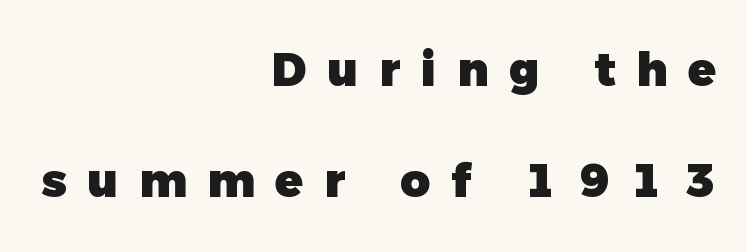
The image shows 46 px heavy sans-serif type; set right-aligned, loose line spacing (2.41x), unusually wide letter spacing (+0.45 em), not underlined; a medium x-height.
